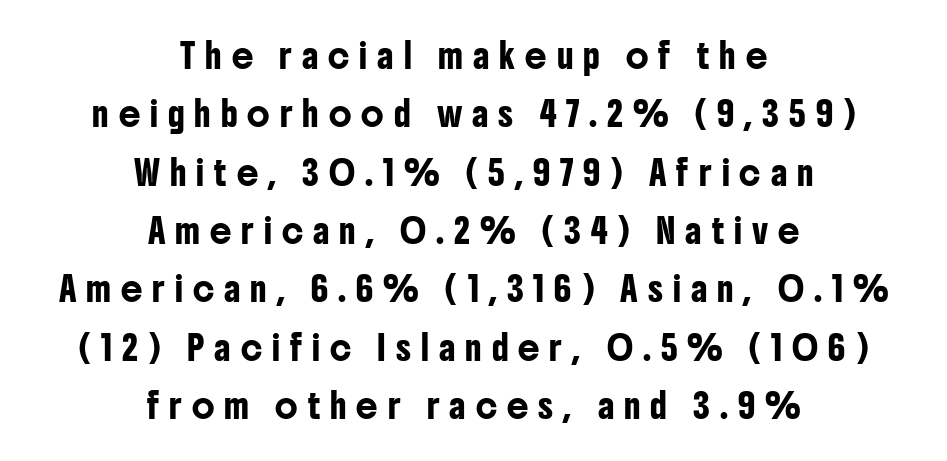
{"italic": "no", "underline": "no", "align": "center", "line_spacing": "loose", "line_spacing_ratio": 2.43, "letter_spacing": "wide", "letter_spacing_em": 0.42, "glyph_px": 24}
